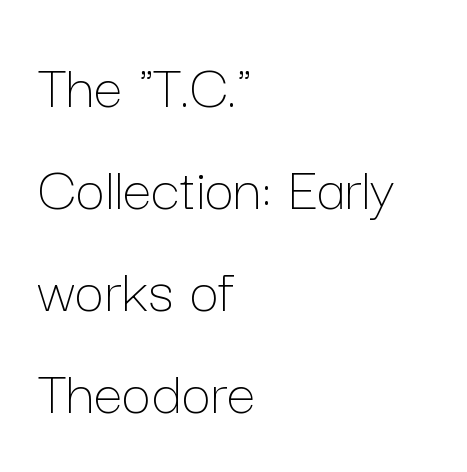
{"italic": "no", "bold": "no", "weight": "thin", "width": "normal", "stroke_contrast": "low", "x_height": "medium", "monospaced": "no", "underline": "no", "align": "left", "line_spacing": "normal", "line_spacing_ratio": 1.57, "letter_spacing": "normal", "letter_spacing_em": 0.0, "glyph_px": 65}
